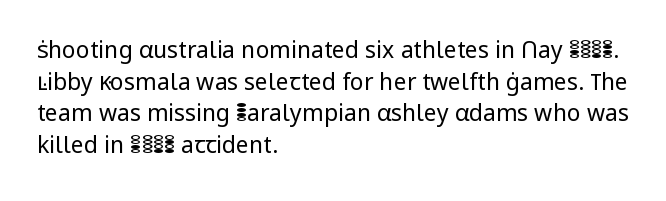
A roman cut, with each character standing at attention. Line spacing here is normal. The text block is weighted toward the left margin, trailing off unevenly rightward. Lines of text with bare space underneath. Nothing unusual about the tracking: characters are spaced as the font intends. A quiet, ordinary-to-light weight characterises the typeface.
